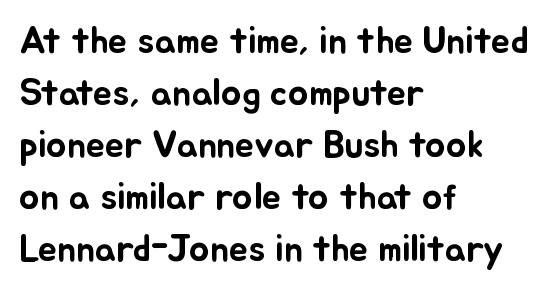
These lines were composed using upright roman letters. Caption: multi-line text, flush left, ragged right. Students, note that the glyphs here touch the page at normal intervals. Any mark beneath the type? The region is blank.
